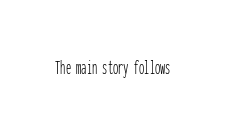
The image shows 21 px text type, upright; set normal letter spacing, not underlined.
